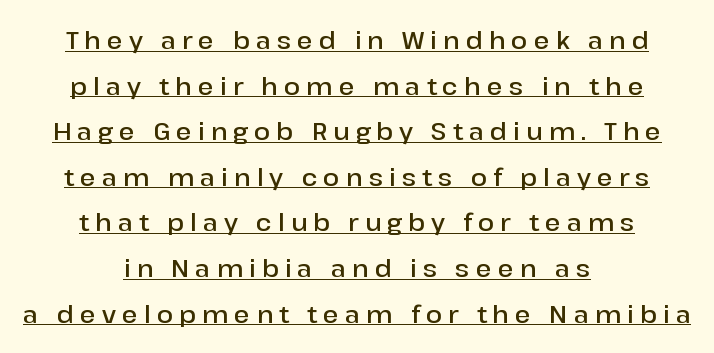
The image shows 24 px text type, upright; set centered, loose line spacing (1.9x), unusually wide letter spacing (+0.25 em), underlined.
